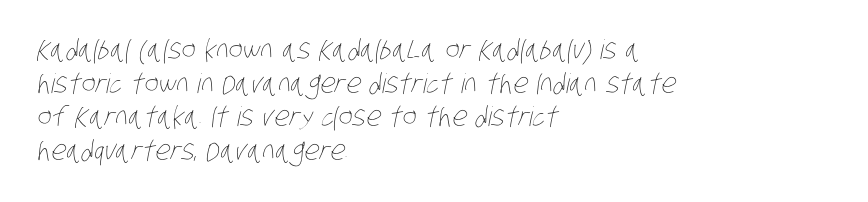
{"bold": "no", "underline": "no", "align": "left", "line_spacing": "normal", "line_spacing_ratio": 1.25, "letter_spacing": "normal", "letter_spacing_em": 0.0, "glyph_px": 27}
